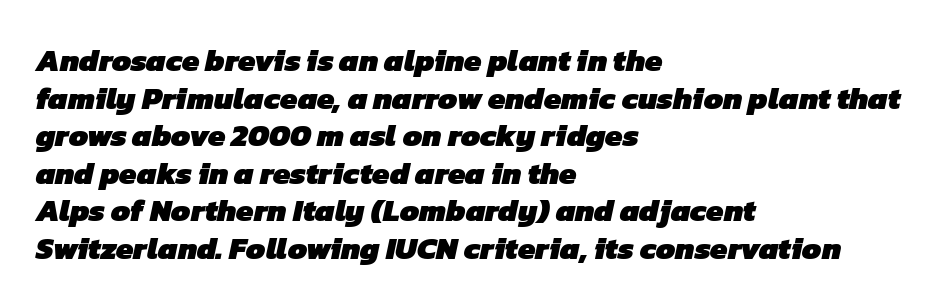
The image shows 31 px heavy sans-serif type; set left-aligned, line spacing 1.21x, normal letter spacing, not underlined; low stroke contrast and a medium x-height.
